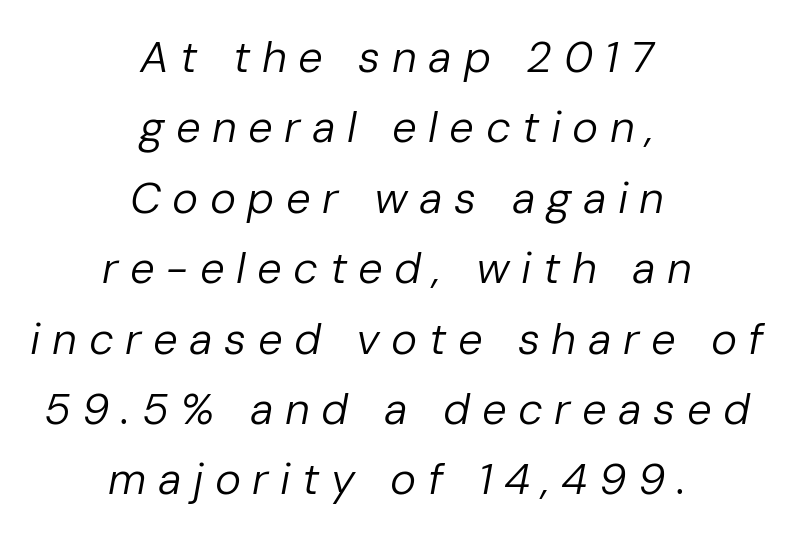
The image shows 44 px regular-weight type, italic (leaning right); set centered, normal line spacing (1.6x), unusually wide letter spacing (+0.26 em), not underlined; low stroke contrast and a medium x-height.
